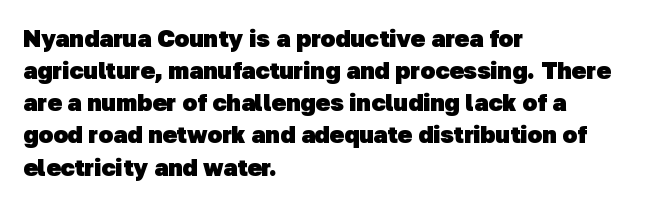
Each glyph is drawn with heavy, bold strokes. Compared with typical body copy, the letter spacing here is the same. Regarding leading, the lines here are spaced in the standard way. Where is the straight margin? On the left. Descenders hang freely into open space.
